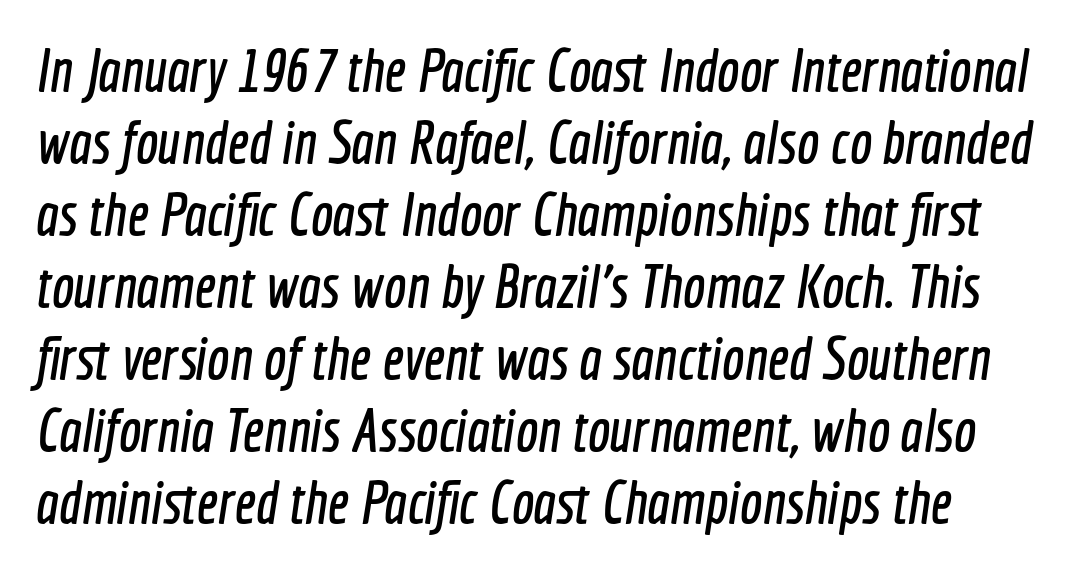
Q: Is the typeface a serif or a sans-serif typeface? A: Sans-serif.
Q: Is the text underlined? A: No.
Q: Is the spacing between letters normal or unusually wide? A: Normal.
Q: Width (condensed, normal, or wide)? A: Condensed.
Q: x-height? A: Medium.
Q: Monospaced? A: No.
